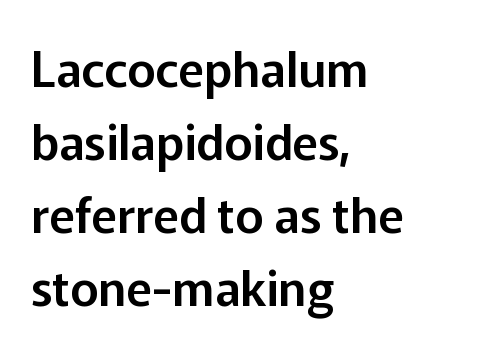
Q: Is the text italic (slanted)? A: No, it is upright.
Q: Is the typeface a serif or a sans-serif typeface? A: Sans-serif.
Q: Is the text underlined? A: No.
Q: How is the paragraph aligned? A: Left-aligned.
Q: Is the spacing between letters normal or unusually wide? A: Normal.
Q: Is the spacing between lines tight, normal or loose? A: Normal.
Q: Width (condensed, normal, or wide)? A: Normal.
Q: Stroke contrast? A: Low.
Q: x-height? A: Medium.
Q: Monospaced? A: No.
